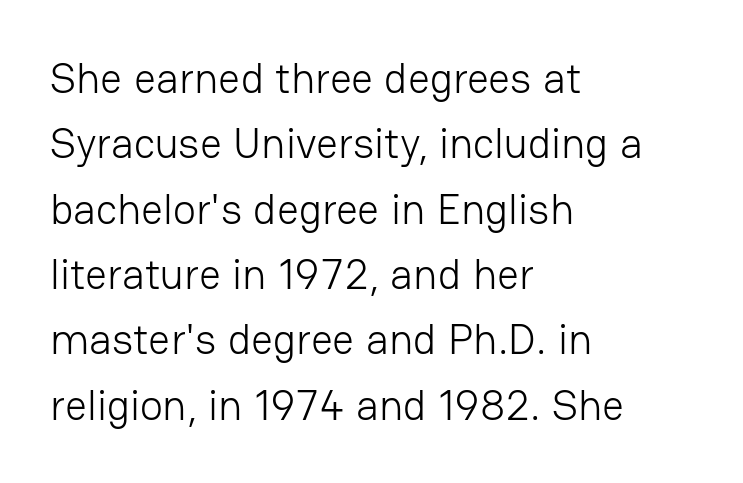
The image shows 43 px light sans-serif type, upright; set left-aligned, normal line spacing (1.52x), normal letter spacing, not underlined; low stroke contrast and a medium x-height.
